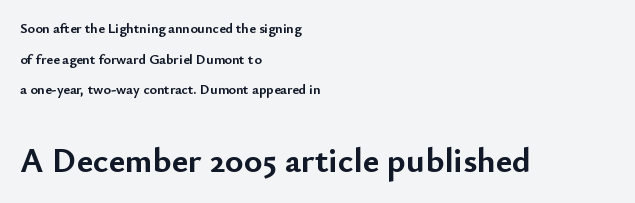
Each letter's strokes conclude bluntly, with no projecting serifs. Size hierarchy here favors the trailing block over the leading one. Glyph-to-glyph distance matches everyday printed text. Pretty heavy lettering here — definitely bold.
